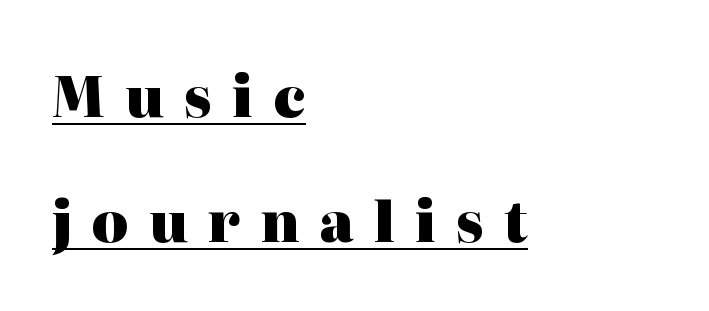
Q: Is the text bold? A: Yes.
Q: Is the text italic (slanted)? A: No, it is upright.
Q: Is the typeface a serif or a sans-serif typeface? A: Serif.
Q: Is the text underlined? A: Yes.
Q: How is the paragraph aligned? A: Left-aligned.
Q: Is the spacing between letters normal or unusually wide? A: Unusually wide.
Q: Is the spacing between lines tight, normal or loose? A: Loose.
Q: Width (condensed, normal, or wide)? A: Normal.
Q: Stroke contrast? A: High.
Q: x-height? A: Medium.
Q: Monospaced? A: No.
